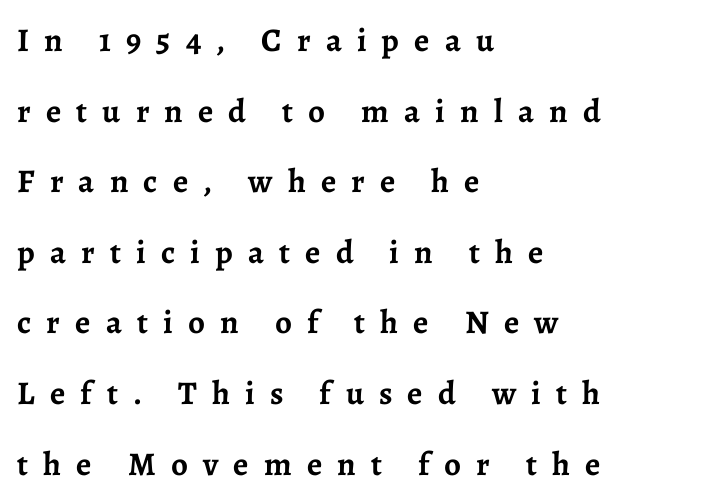
The rendering anchors every line to the left-hand side. Heft: maximum for text — a bold. Loosely led — the rows are spread out. The face used here is rendered with a markedly widened letterfit. Here the designer chose a conventional face with non-uniform glyph widths. Decoration check: the copy has no underline.
